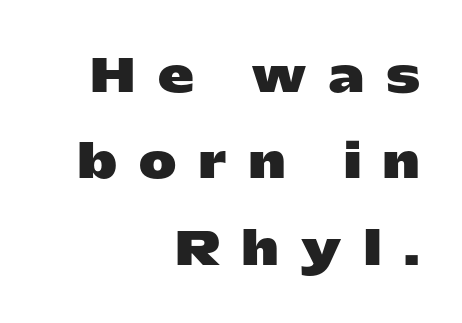
Q: Is the text bold? A: Yes.
Q: Is the text italic (slanted)? A: No, it is upright.
Q: Is the typeface a serif or a sans-serif typeface? A: Sans-serif.
Q: Is the text underlined? A: No.
Q: How is the paragraph aligned? A: Right-aligned.
Q: Is the spacing between letters normal or unusually wide? A: Unusually wide.
Q: Is the spacing between lines tight, normal or loose? A: Loose.
Q: Width (condensed, normal, or wide)? A: Wide.
Q: Stroke contrast? A: Low.
Q: x-height? A: Medium.
Q: Monospaced? A: No.
